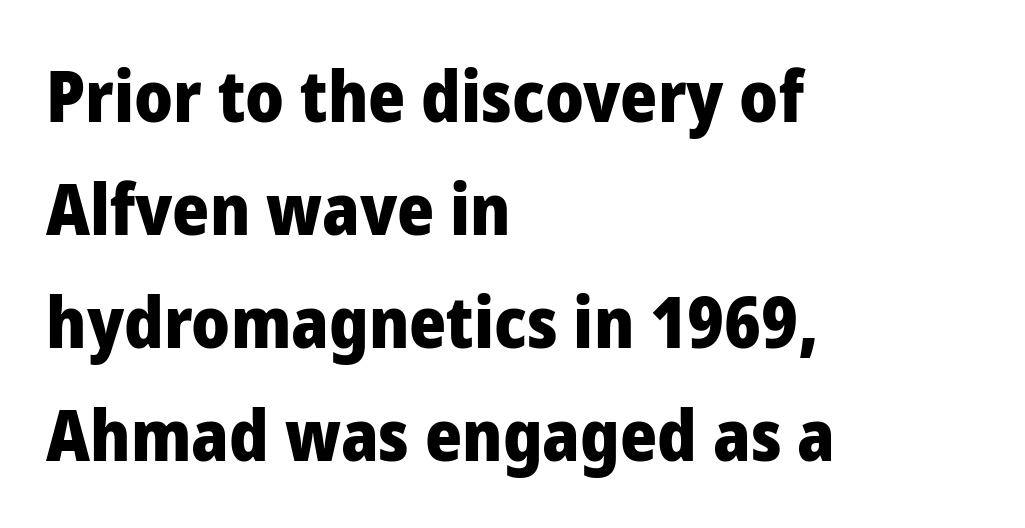
The image shows 71 px heavy sans-serif type, upright; set left-aligned, normal line spacing (1.59x), normal letter spacing, not underlined; low stroke contrast and a medium x-height.
